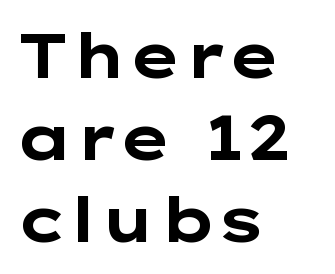
The image shows 62 px bold, wide sans-serif type, upright; set left-aligned, normal line spacing (1.32x), normal letter spacing, not underlined; low stroke contrast and a medium x-height.
